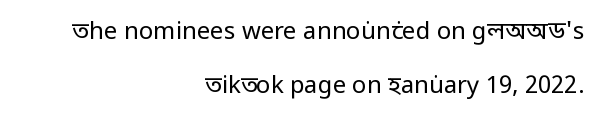
The image shows 24 px text type, upright; set right-aligned, loose line spacing (2.26x), normal letter spacing, not underlined.
